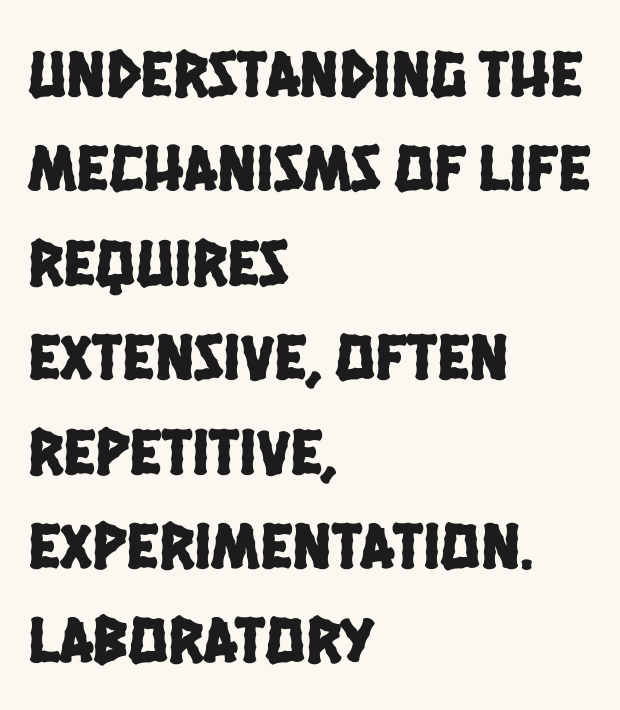
These lines are rendered in a variable-pitch font. This rendering employs a face without finishing strokes, i.e., a sans-serif. In terms of leading, this rendering sits right in the middle. A typesetter would call this zero additional tracking. Just letters on the line, the space beneath them empty.
